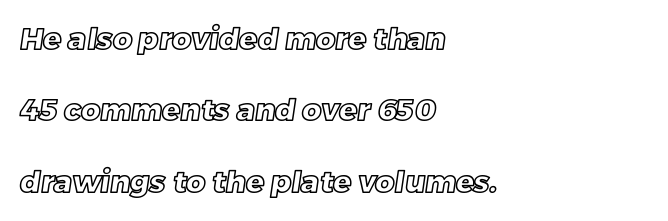
Does extra space separate the letters? No, they use regular spacing. Leading is clearly above the norm, producing a sparse column. Character widths vary here, with narrow letters taking less room than wide ones. The zone under the glyphs is completely vacant.
